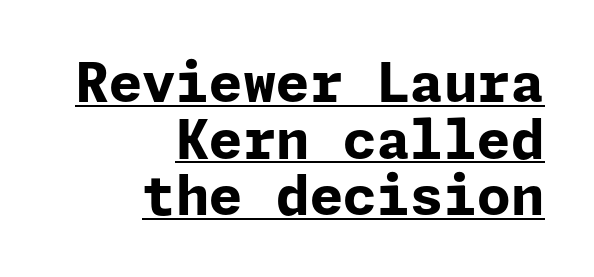
Layout note: lines flush right. How would I describe the line gaps? Narrow and economical. The typesetting leans heavy: a genuine bold. The passage shown is typeset with a sans-serif family. Italic: no, the glyphs are upright roman. This sample uses plain, unmodified letter spacing.
